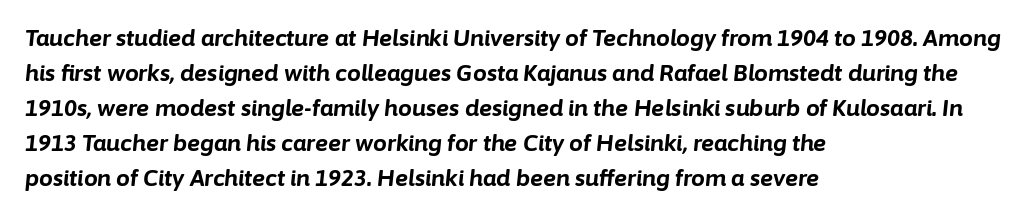
{"italic": "yes", "lean": "right", "slant_degrees": 6, "bold": "yes", "underline": "no", "align": "left", "line_spacing": "normal", "line_spacing_ratio": 1.59, "letter_spacing": "normal", "letter_spacing_em": 0.0, "glyph_px": 22}
